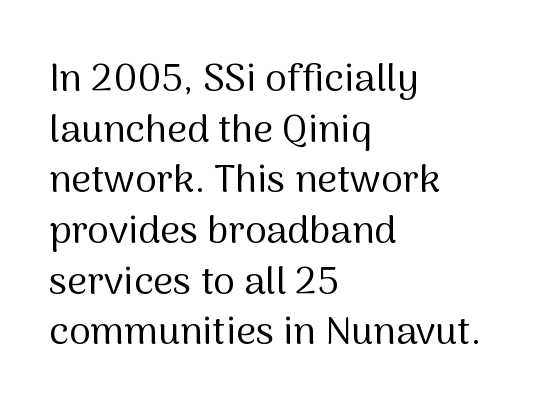
The words here are not underlined. Every stem runs plumb, perpendicular to the baseline. Which margin do the lines hug? The left one — the right edge is uneven. A light-to-regular cut is what we see here. What stands out about the letter spacing? Nothing — it is the standard amount. Letterform terminals end flat and unadorned throughout the passage.
